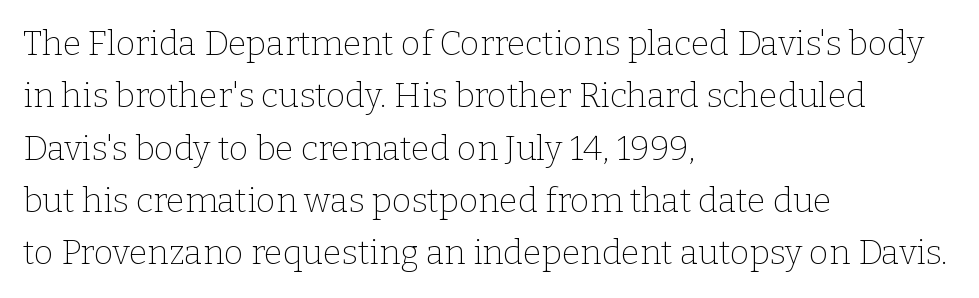
Honestly, there is no underline to notice here at all. Font category for this specimen: serif. A light-to-regular cut is what we see here. Italic: no, the glyphs are upright roman. The gaps between neighbouring characters are ordinary and unremarkable.
